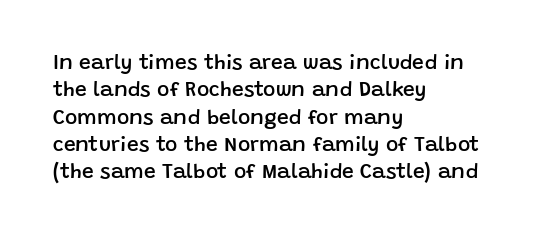
Line beginnings align vertically; line endings do not. Weight: semibold (demi). Tracking here is standard; glyphs follow each other at the usual distance. If you drew a line through each stem, it would be perfectly vertical. Has an underline been added? It has not.
